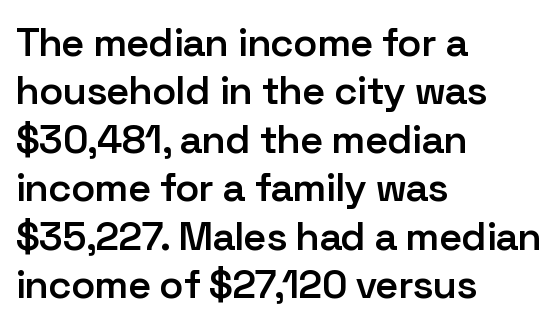
The image shows 40 px semibold sans-serif type, upright; set left-aligned, line spacing 1.21x, normal letter spacing, not underlined; low stroke contrast and a medium x-height.
